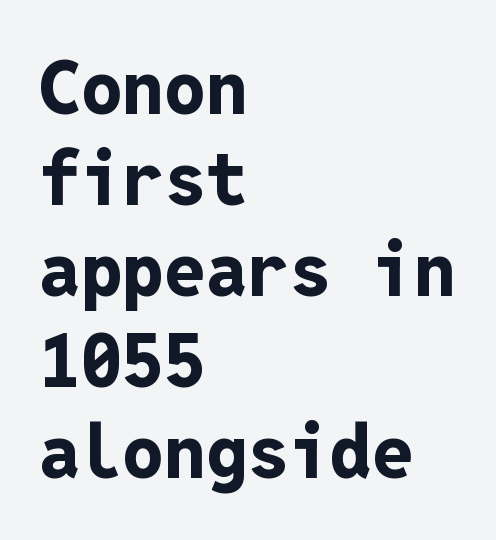
The image shows 74 px bold sans-serif type, upright, monospaced; set left-aligned, line spacing 1.23x, normal letter spacing, not underlined; low stroke contrast and a medium x-height.
